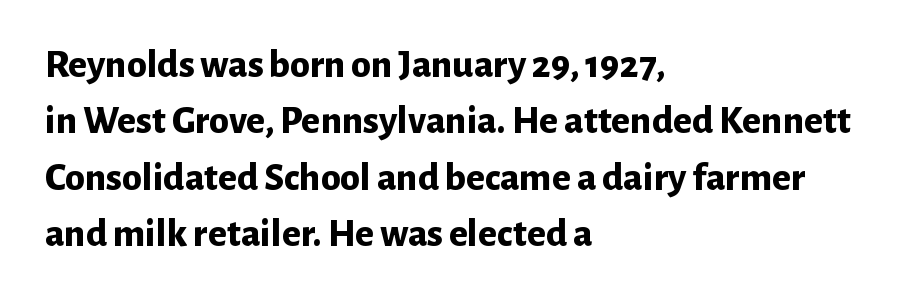
The rendering uses natural spacing where letterforms have individual widths. How heavy is the stroke? Heavy — this is a bold. The baseline area is clear. Normally led — the rows are evenly, conventionally spaced. Observe the ordinary spacing: letters are neighbours, not strangers.
